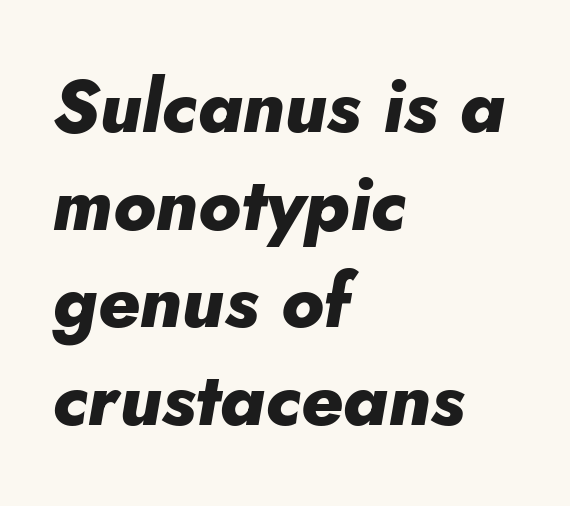
The image shows 74 px heavy type, italic (leaning right); set left-aligned, normal line spacing (1.32x), normal letter spacing, not underlined; low stroke contrast and a small x-height.
